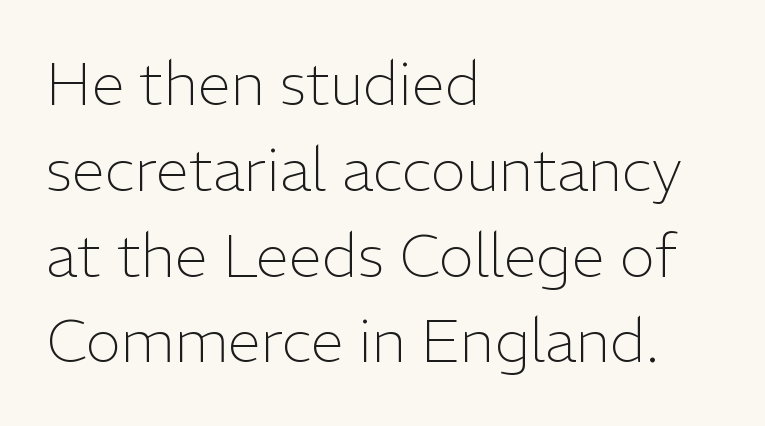
The image shows 60 px light sans-serif type, upright; set left-aligned, normal line spacing (1.43x), normal letter spacing, not underlined; low stroke contrast and a medium x-height.
